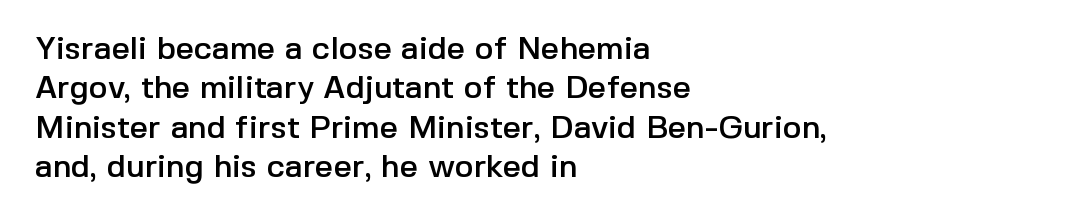
Q: Is the text italic (slanted)? A: No, it is upright.
Q: Is the typeface a serif or a sans-serif typeface? A: Sans-serif.
Q: Is the text underlined? A: No.
Q: How is the paragraph aligned? A: Left-aligned.
Q: Is the spacing between letters normal or unusually wide? A: Normal.
Q: Width (condensed, normal, or wide)? A: Normal.
Q: x-height? A: Medium.
Q: Monospaced? A: No.
